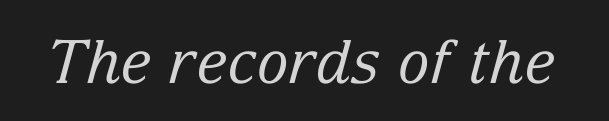
The image shows 60 px regular-weight serif type, italic (leaning right); set normal letter spacing, not underlined; low stroke contrast and a medium x-height.
